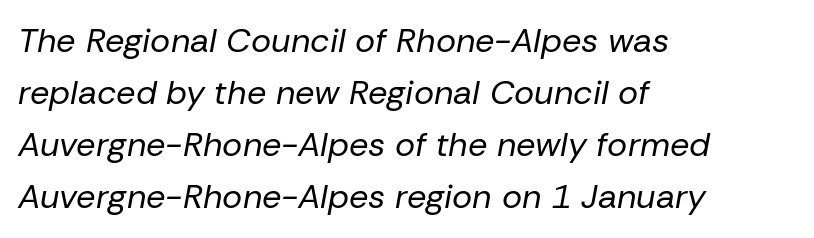
{"italic": "yes", "lean": "right", "slant_degrees": 10, "bold": "no", "weight": "regular", "width": "normal", "stroke_contrast": "low", "x_height": "medium", "monospaced": "no", "underline": "no", "align": "left", "line_spacing": "normal", "line_spacing_ratio": 1.53, "letter_spacing": "normal", "letter_spacing_em": 0.0, "glyph_px": 34}
